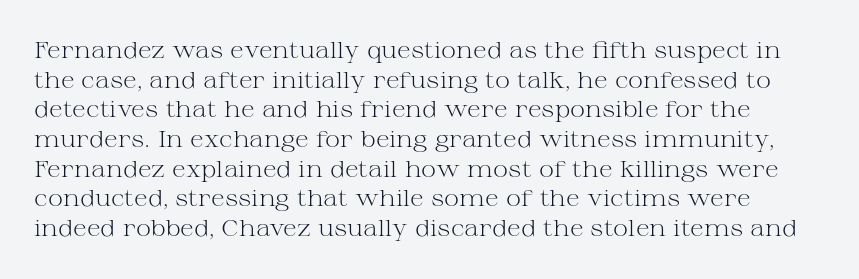
The image shows 23 px text type, upright; set normal line spacing (1.29x), normal letter spacing, not underlined.
